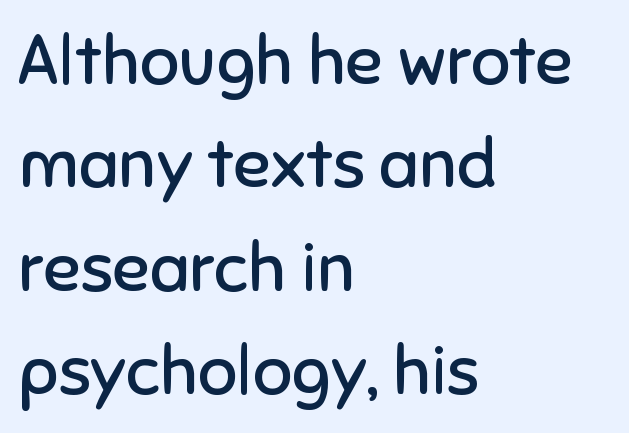
The image shows 69 px regular-weight sans-serif type, upright; set left-aligned, normal line spacing (1.5x), normal letter spacing, not underlined; low stroke contrast and a medium x-height.
